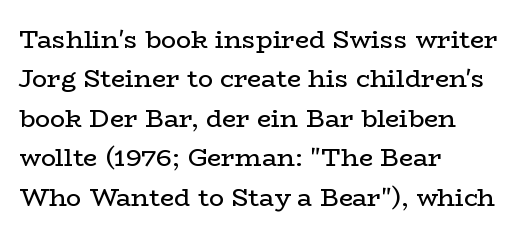
This block has exactly the height ordinary leading produces. Heft: none added — not bold. The face used here is rendered with its standard letterfit. Horizontally, the lines are justified to the leading edge only.
